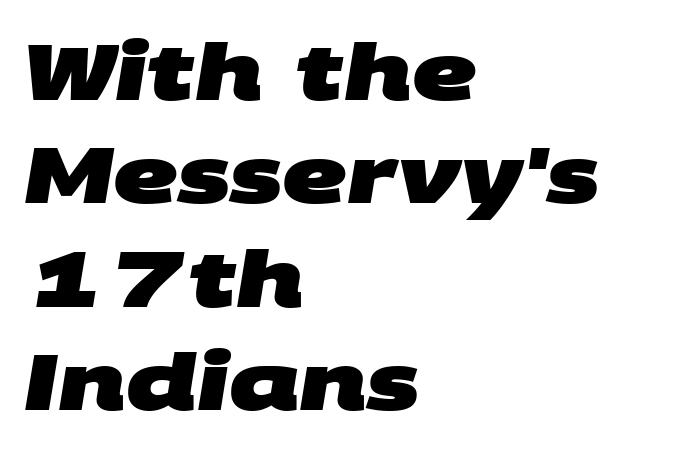
The image shows 79 px heavy, wide sans-serif type; set left-aligned, normal line spacing (1.31x), normal letter spacing, not underlined; medium stroke contrast and a large x-height.
